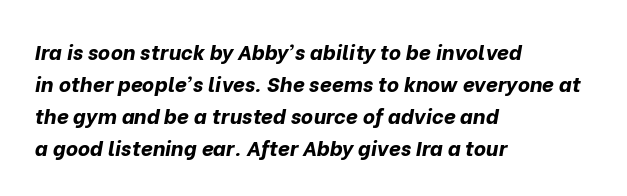
Q: Is the text bold? A: Yes.
Q: Is the text italic (slanted)? A: Yes, it leans right by about 10 degrees.
Q: Is the text underlined? A: No.
Q: How is the paragraph aligned? A: Left-aligned.
Q: Is the spacing between letters normal or unusually wide? A: Normal.
Q: Is the spacing between lines tight, normal or loose? A: Normal.
